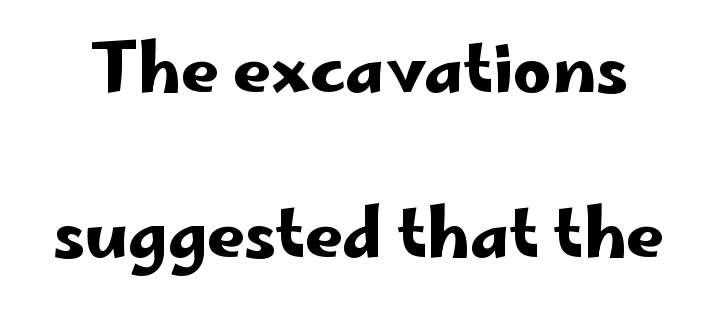
The image shows 66 px wide sans-serif type, upright; set loose line spacing (2.5x), normal letter spacing, not underlined; low stroke contrast and a small x-height.
